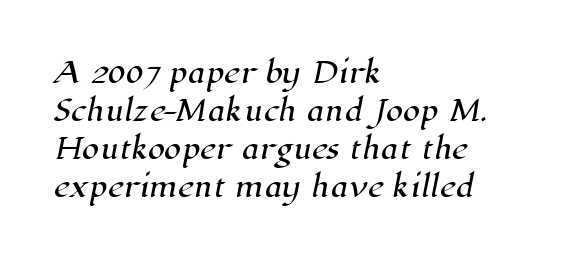
The image shows 28 px serif type; set left-aligned, normal line spacing (1.36x), normal letter spacing, not underlined; high stroke contrast and a medium x-height.
